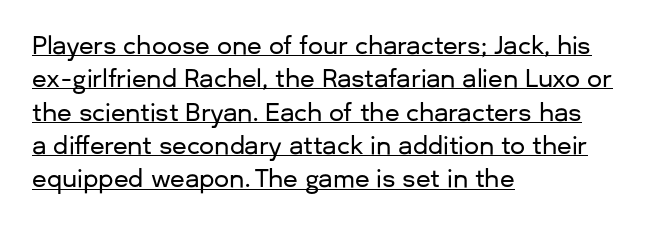
The image shows 24 px text type, upright; set left-aligned, normal line spacing (1.39x), normal letter spacing, underlined.
